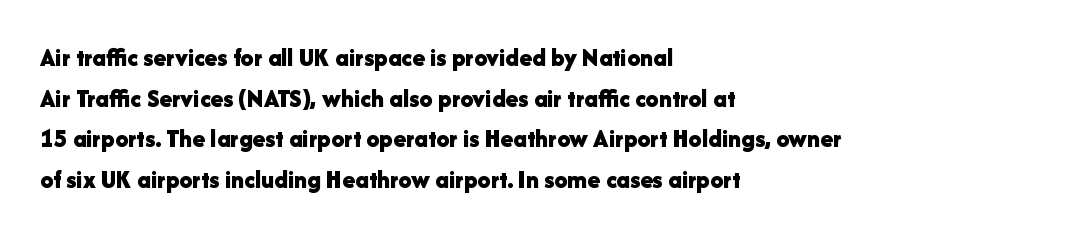
Q: Is the text bold? A: Yes.
Q: Is the text italic (slanted)? A: No, it is upright.
Q: Is the text underlined? A: No.
Q: How is the paragraph aligned? A: Left-aligned.
Q: Is the spacing between letters normal or unusually wide? A: Normal.
Q: Is the spacing between lines tight, normal or loose? A: Normal.
